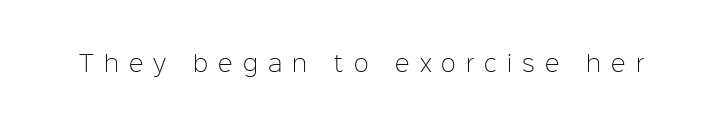
Q: Is the text bold? A: No.
Q: Is the text italic (slanted)? A: No, it is upright.
Q: Is the text underlined? A: No.
Q: Is the spacing between letters normal or unusually wide? A: Unusually wide.
